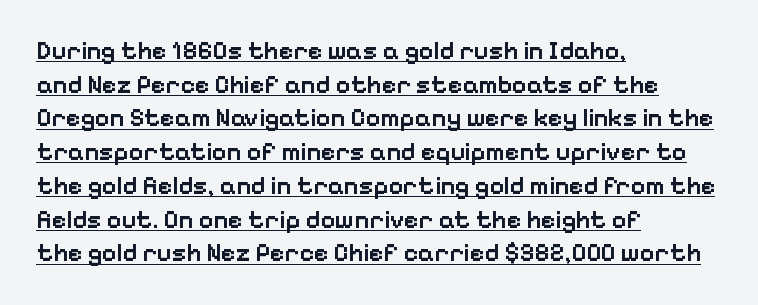
{"italic": "no", "bold": "semi", "underline": "yes", "align": "left", "line_spacing": "normal", "line_spacing_ratio": 1.35, "letter_spacing": "normal", "letter_spacing_em": 0.0, "glyph_px": 25}
